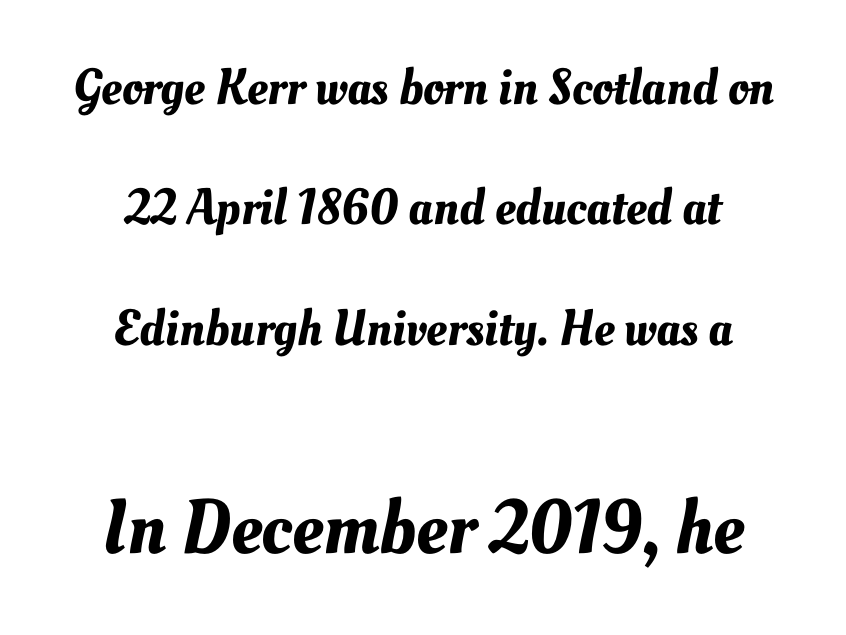
The image shows 77 px text type; set centered, loose line spacing (2.36x), normal letter spacing, not underlined; the second (bottom) block is 1.51x larger; medium stroke contrast and a small x-height.
